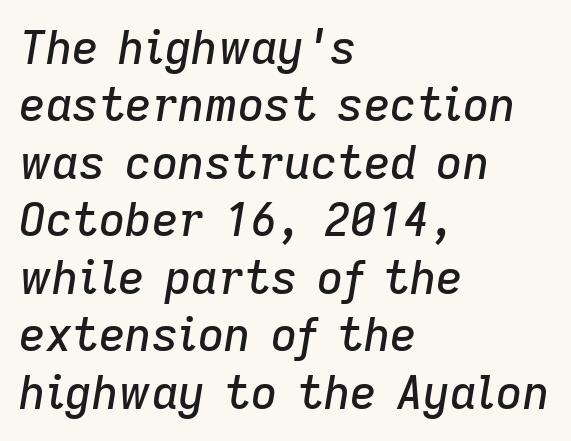
The image shows 46 px text type, italic (leaning right); set left-aligned, normal line spacing (1.25x), normal letter spacing, not underlined; low stroke contrast and a medium x-height.
